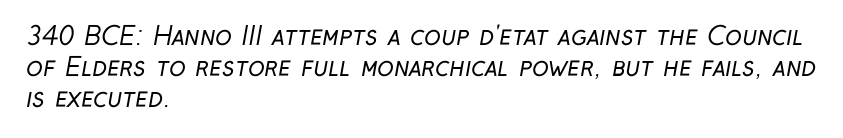
{"bold": "no", "underline": "no", "align": "left", "line_spacing": "normal", "line_spacing_ratio": 1.25, "letter_spacing": "normal", "letter_spacing_em": 0.0, "glyph_px": 25}
